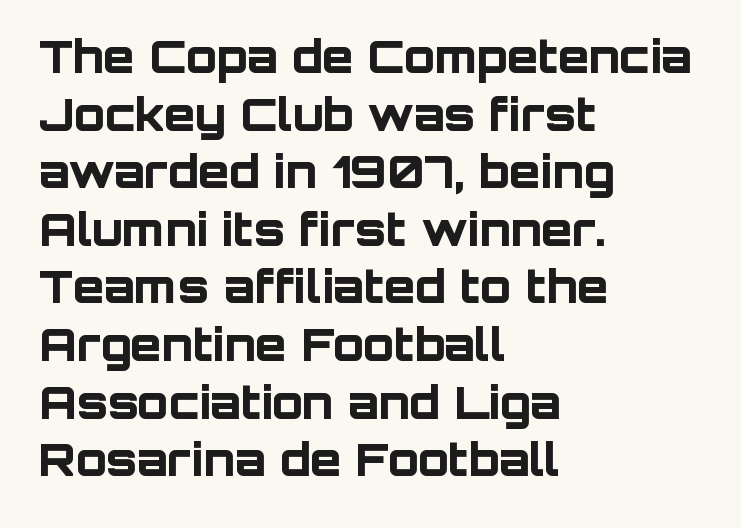
Q: Is the text bold? A: Yes.
Q: Is the text italic (slanted)? A: No, it is upright.
Q: Is the typeface a serif or a sans-serif typeface? A: Sans-serif.
Q: Is the text underlined? A: No.
Q: How is the paragraph aligned? A: Left-aligned.
Q: Is the spacing between letters normal or unusually wide? A: Normal.
Q: Is the spacing between lines tight, normal or loose? A: Normal.
Q: Width (condensed, normal, or wide)? A: Normal.
Q: Stroke contrast? A: Low.
Q: x-height? A: Large.
Q: Monospaced? A: No.
